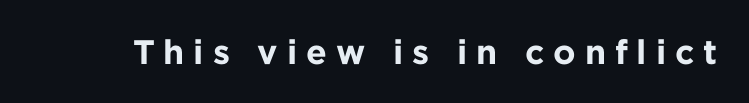
The image shows 34 px bold sans-serif type, upright; set unusually wide letter spacing (+0.26 em), not underlined; low stroke contrast and a medium x-height.
